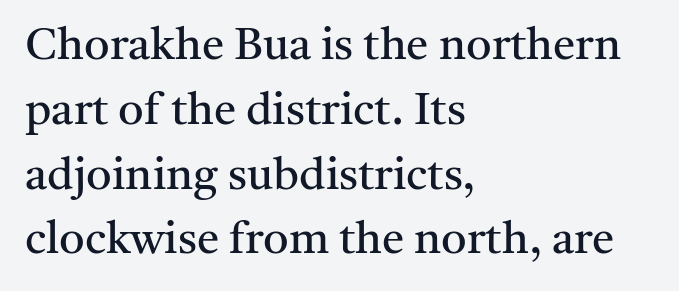
This sample uses a serif face. Honestly, the row spacing looks completely unremarkable. Every stem runs plumb, perpendicular to the baseline. The setting favours the left margin, as ordinary paragraphs usually do. Characters follow at the spacing the type designer built in.
